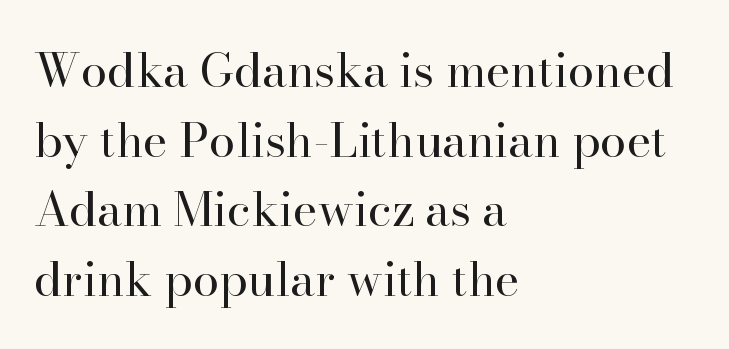
Q: Is the text bold? A: No.
Q: Is the text italic (slanted)? A: No, it is upright.
Q: Is the typeface a serif or a sans-serif typeface? A: Serif.
Q: Is the text underlined? A: No.
Q: How is the paragraph aligned? A: Left-aligned.
Q: Is the spacing between letters normal or unusually wide? A: Normal.
Q: Is the spacing between lines tight, normal or loose? A: Normal.
Q: Width (condensed, normal, or wide)? A: Normal.
Q: Stroke contrast? A: High.
Q: x-height? A: Small.
Q: Monospaced? A: No.
